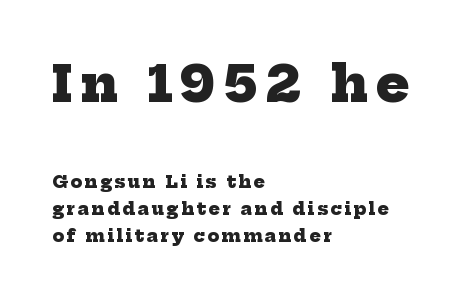
The text was rendered using a seriffed face with decorative stroke endings. Has an underline been added? It has not. Caption: upper text group enlarged, lower text group reduced. Compared with an ordinary text face, these strokes are far heavier — a full bold. The face used here is proportionally spaced, like ordinary book or web type.
